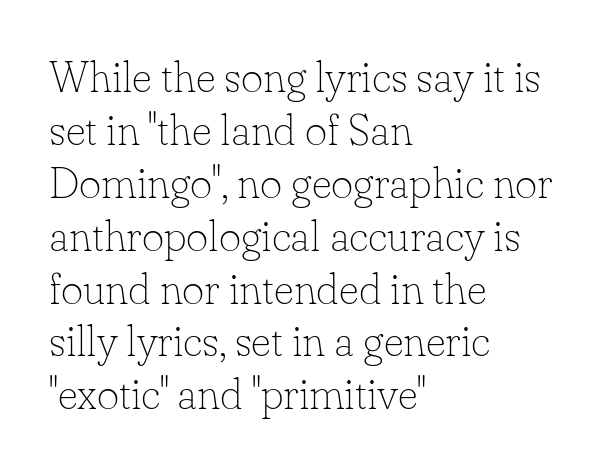
There is no visible air inserted between adjacent glyphs. No word sits above an underline. Proportional: the letters do not fall into vertical columns. The typography opts for an upright posture over an oblique one.
